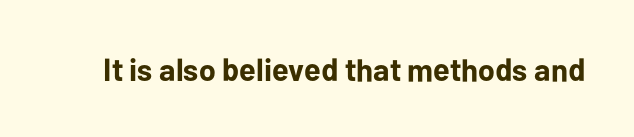
Q: Is the text bold? A: Yes.
Q: Is the text italic (slanted)? A: No, it is upright.
Q: Is the typeface a serif or a sans-serif typeface? A: Sans-serif.
Q: Is the text underlined? A: No.
Q: Is the spacing between letters normal or unusually wide? A: Normal.
Q: Width (condensed, normal, or wide)? A: Normal.
Q: Stroke contrast? A: Low.
Q: x-height? A: Medium.
Q: Monospaced? A: No.
